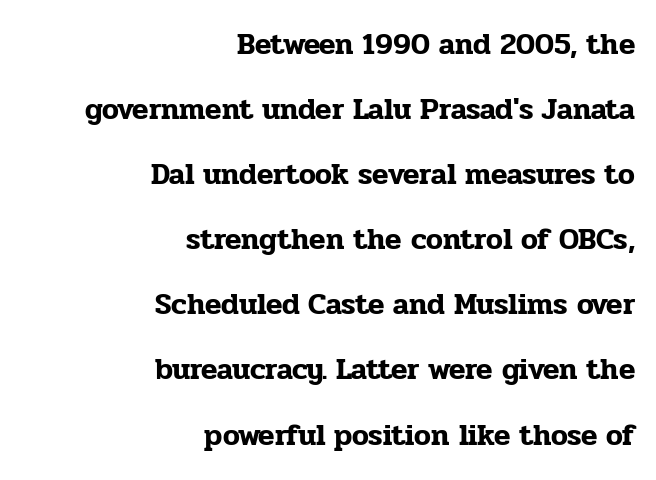
{"serif": "yes", "italic": "no", "width": "normal", "stroke_contrast": "low", "x_height": "medium", "monospaced": "no", "underline": "no", "align": "right", "line_spacing": "loose", "line_spacing_ratio": 2.17, "letter_spacing": "normal", "letter_spacing_em": 0.0, "glyph_px": 30}
